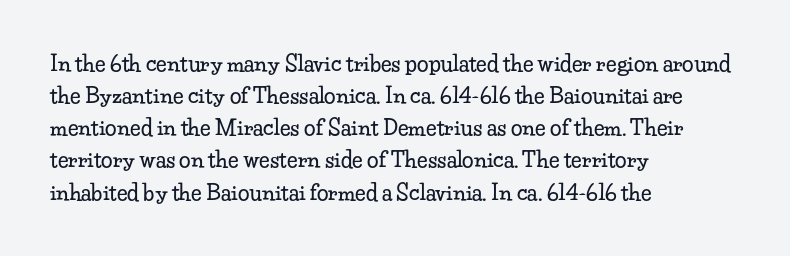
Q: Is the text italic (slanted)? A: No, it is upright.
Q: Is the text underlined? A: No.
Q: How is the paragraph aligned? A: Left-aligned.
Q: Is the spacing between letters normal or unusually wide? A: Normal.
Q: Is the spacing between lines tight, normal or loose? A: Normal.
